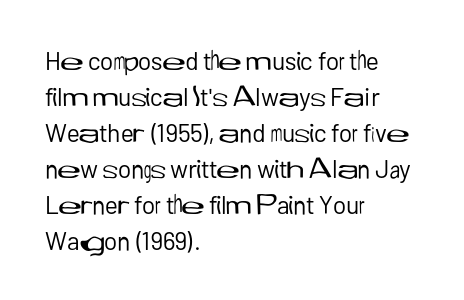
The image shows 25 px text type, upright; set left-aligned, normal line spacing (1.44x), normal letter spacing, not underlined.
